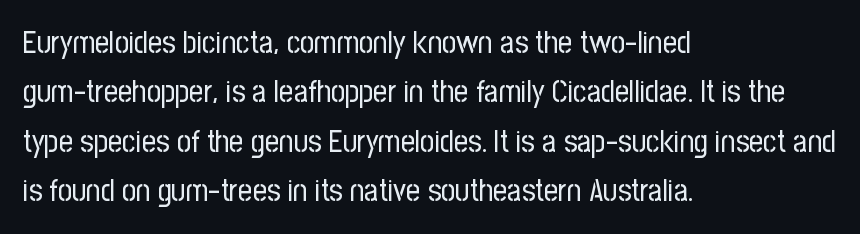
Q: Is the text bold? A: No.
Q: Is the text italic (slanted)? A: No, it is upright.
Q: Is the typeface a serif or a sans-serif typeface? A: Sans-serif.
Q: Is the text underlined? A: No.
Q: How is the paragraph aligned? A: Left-aligned.
Q: Is the spacing between letters normal or unusually wide? A: Normal.
Q: Is the spacing between lines tight, normal or loose? A: Normal.
Q: Width (condensed, normal, or wide)? A: Condensed.
Q: Stroke contrast? A: Low.
Q: x-height? A: Medium.
Q: Monospaced? A: No.
